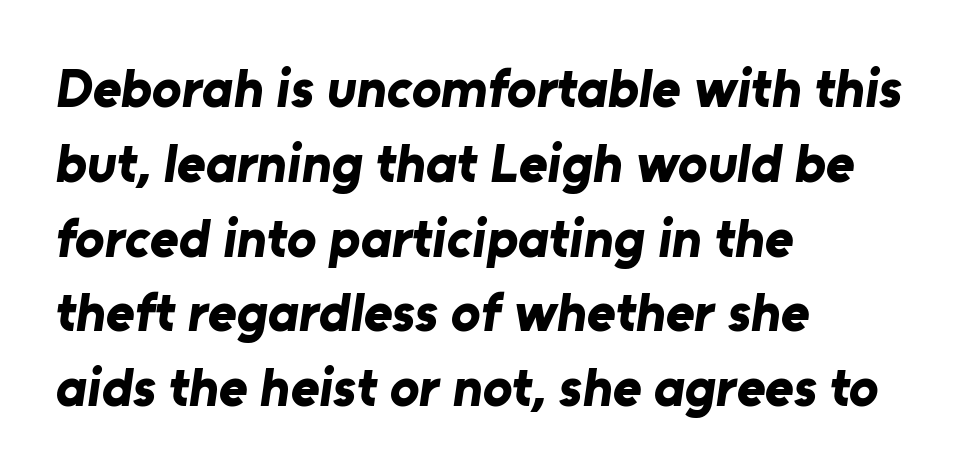
{"serif": "no", "bold": "yes", "weight": "bold", "width": "normal", "stroke_contrast": "low", "x_height": "medium", "monospaced": "no", "underline": "no", "align": "left", "line_spacing": "normal", "line_spacing_ratio": 1.36, "letter_spacing": "normal", "letter_spacing_em": 0.0, "glyph_px": 55}
